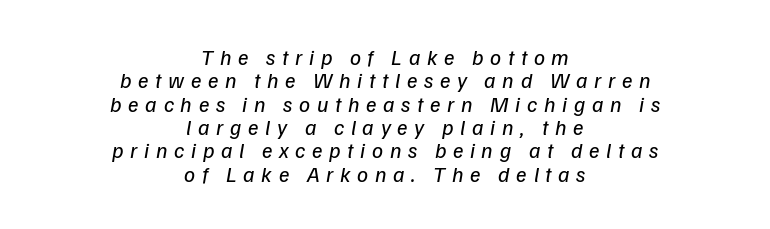
This sample trades vertical openness for compactness between lines. Tracking value appears strongly positive — letters spread wide. Which margin do the lines hug? Neither — every line sits in the middle. The strip under each line holds only bare page. Stroke thickness stays within the range of a standard reading face or lighter.
